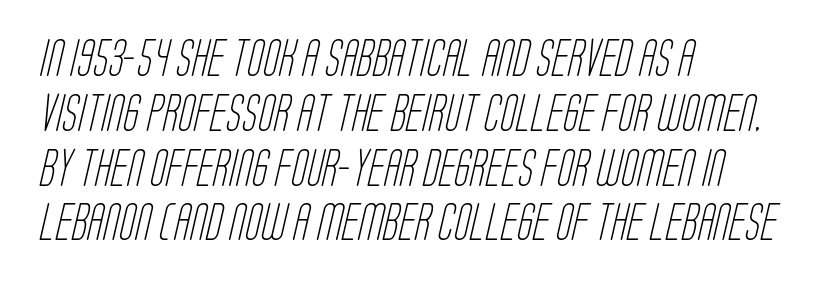
Q: Is the text bold? A: No.
Q: Is the typeface a serif or a sans-serif typeface? A: Sans-serif.
Q: Is the text underlined? A: No.
Q: How is the paragraph aligned? A: Left-aligned.
Q: Is the spacing between letters normal or unusually wide? A: Normal.
Q: Is the spacing between lines tight, normal or loose? A: Normal.
Q: Width (condensed, normal, or wide)? A: Condensed.
Q: Stroke contrast? A: Low.
Q: x-height? A: Large.
Q: Monospaced? A: No.
